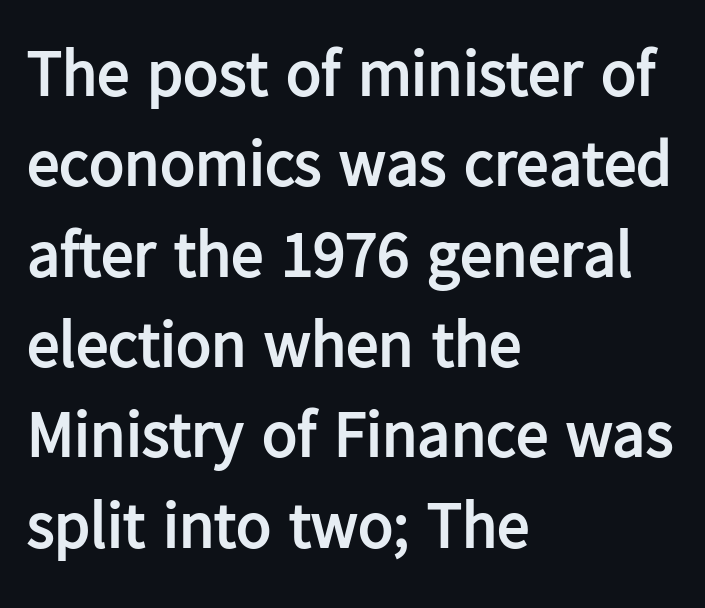
The image shows 65 px semibold sans-serif type, upright; set left-aligned, normal line spacing (1.39x), normal letter spacing, not underlined; low stroke contrast and a medium x-height.
